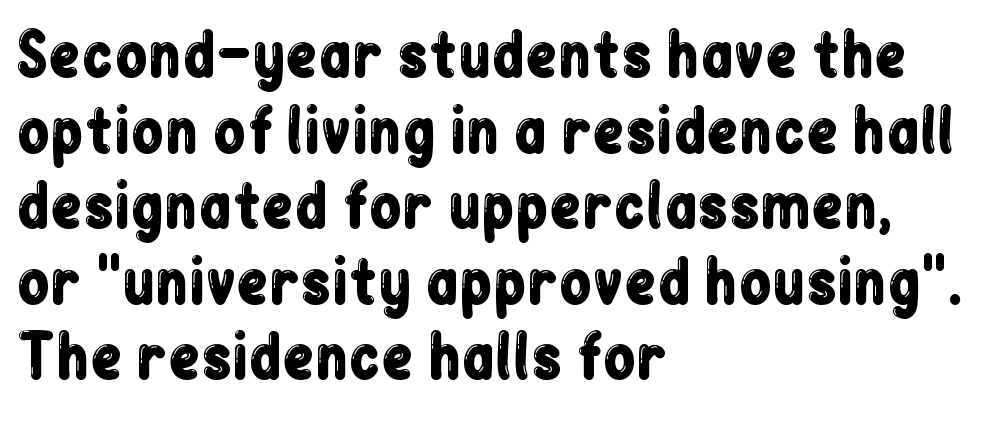
Q: Is the text italic (slanted)? A: No, it is upright.
Q: Is the typeface a serif or a sans-serif typeface? A: Sans-serif.
Q: Is the text underlined? A: No.
Q: How is the paragraph aligned? A: Left-aligned.
Q: Is the spacing between letters normal or unusually wide? A: Normal.
Q: Is the spacing between lines tight, normal or loose? A: Normal.
Q: Width (condensed, normal, or wide)? A: Condensed.
Q: Stroke contrast? A: Low.
Q: x-height? A: Medium.
Q: Monospaced? A: No.
